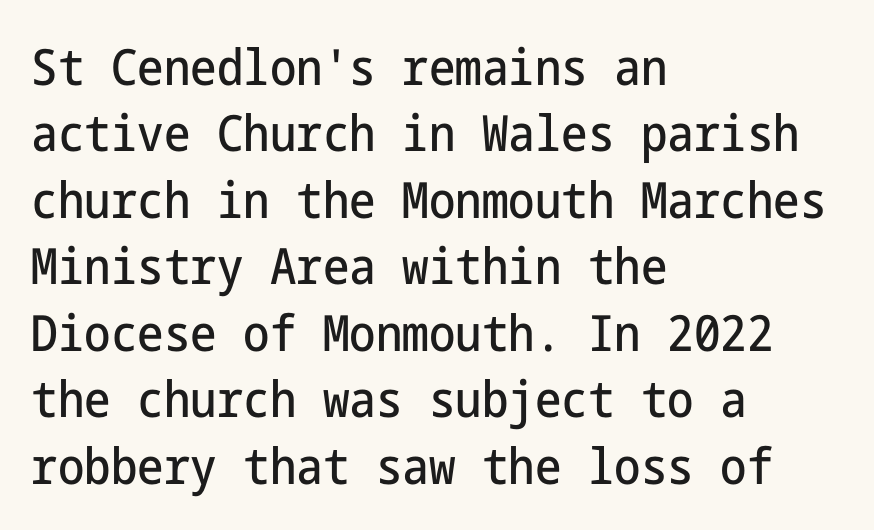
The image shows 50 px condensed sans-serif type, upright; set left-aligned, normal line spacing (1.33x), normal letter spacing, not underlined; low stroke contrast and a medium x-height.
